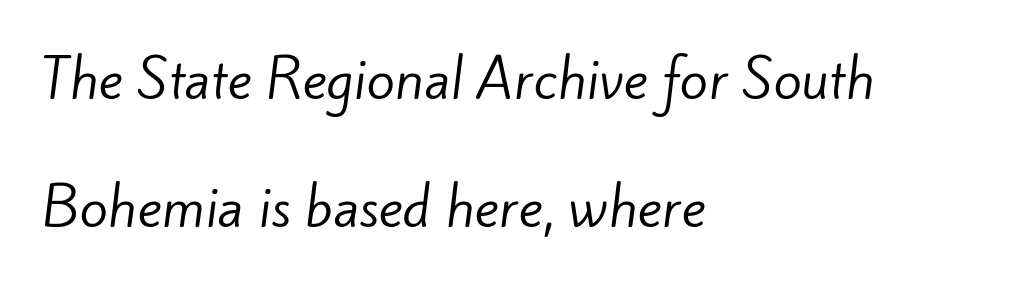
Q: Is the text bold? A: No.
Q: Is the typeface a serif or a sans-serif typeface? A: Sans-serif.
Q: Is the text underlined? A: No.
Q: How is the paragraph aligned? A: Left-aligned.
Q: Is the spacing between letters normal or unusually wide? A: Normal.
Q: Is the spacing between lines tight, normal or loose? A: Loose.
Q: Width (condensed, normal, or wide)? A: Normal.
Q: Stroke contrast? A: Low.
Q: x-height? A: Small.
Q: Monospaced? A: No.
